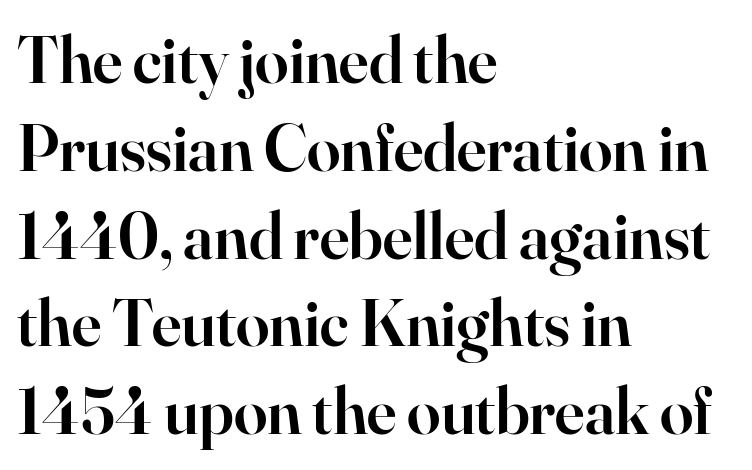
The image shows 67 px semibold serif type, upright; set left-aligned, normal line spacing (1.31x), normal letter spacing, not underlined; high stroke contrast and a small x-height.
